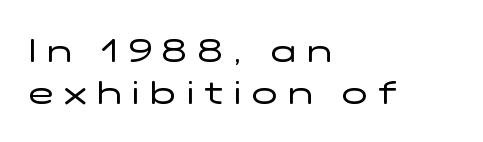
The image shows 33 px regular-weight, wide sans-serif type, upright; set left-aligned, normal line spacing (1.28x), unusually wide letter spacing (+0.33 em), not underlined; low stroke contrast and a medium x-height.
